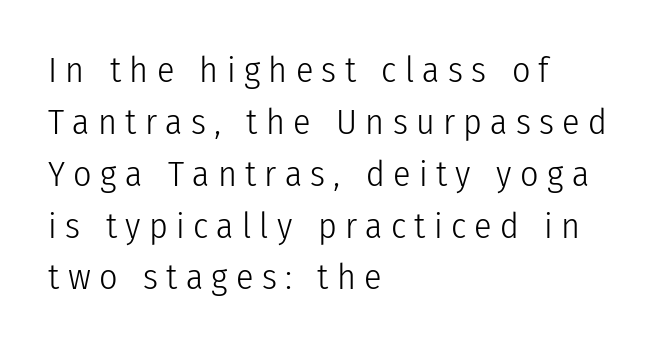
The image shows 36 px light, condensed sans-serif type, upright; set left-aligned, normal line spacing (1.44x), unusually wide letter spacing (+0.23 em), not underlined; low stroke contrast and a medium x-height.
